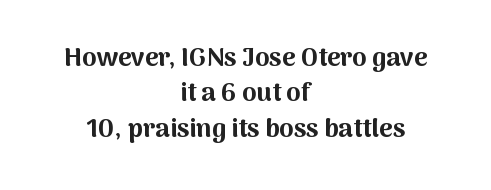
Unlike italic type, these characters show no tilt at all. Each row of text sits above clean, open space. Tracking here is standard; glyphs follow each other at the usual distance. Stroke thickness is high; the sample reads as a true bold. Notice how the passage keeps no hard edge, just a central spine.
